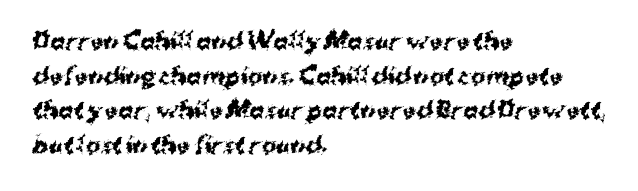
Q: Is the text bold? A: Yes.
Q: Is the text italic (slanted)? A: Yes.
Q: Is the text underlined? A: No.
Q: How is the paragraph aligned? A: Left-aligned.
Q: Is the spacing between letters normal or unusually wide? A: Normal.
Q: Is the spacing between lines tight, normal or loose? A: Normal.
